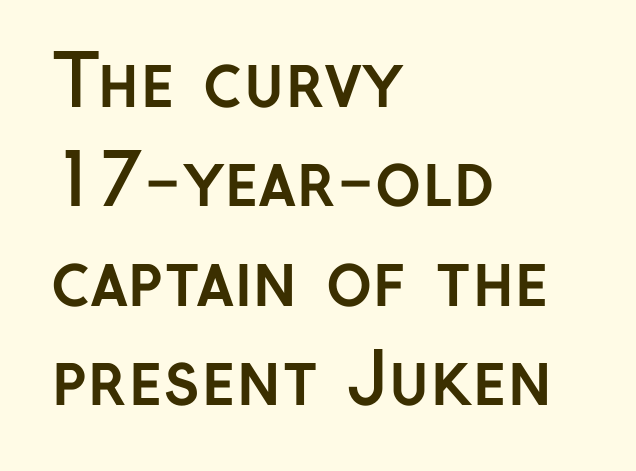
A typesetter would label this face a sans. Note the varied advance widths — an 'i' is clearly narrower than an 'm'. A classic flush-left, rag-right setting is used for this passage. Descender tails drop into unmarked territory. Set as a true bold cut, around the 700 mark. Upright lettering throughout.
